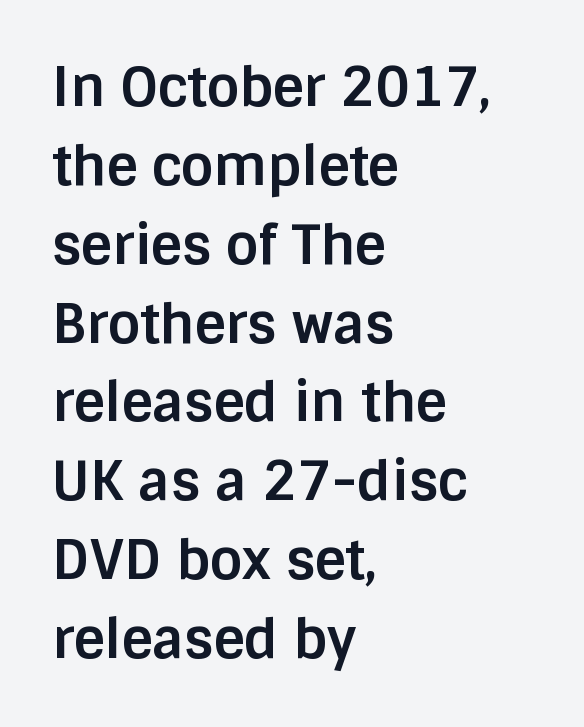
As a designer I'd log this as weight 700, bold. Baseline-to-baseline distance is the conventional proportion of letter height. This rendering features lettering with no underline. The letters carry no serifs — their stems end cleanly without finishing strokes. The paragraph shown leans on its left margin.
